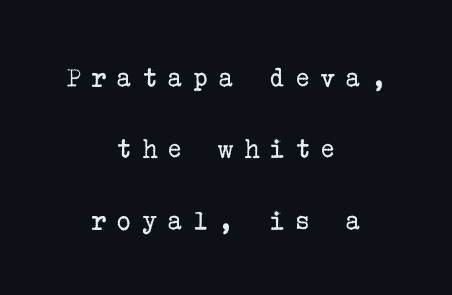
{"serif": "yes", "italic": "no", "bold": "no", "weight": "regular", "width": "normal", "stroke_contrast": "low", "x_height": "medium", "underline": "no", "align": "center", "line_spacing": "loose", "line_spacing_ratio": 2.46, "letter_spacing": "wide", "letter_spacing_em": 0.34, "glyph_px": 29}
